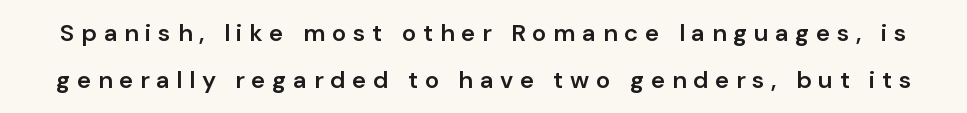
The image shows 24 px text type, upright; set loose line spacing (1.94x), unusually wide letter spacing (+0.28 em), not underlined.
